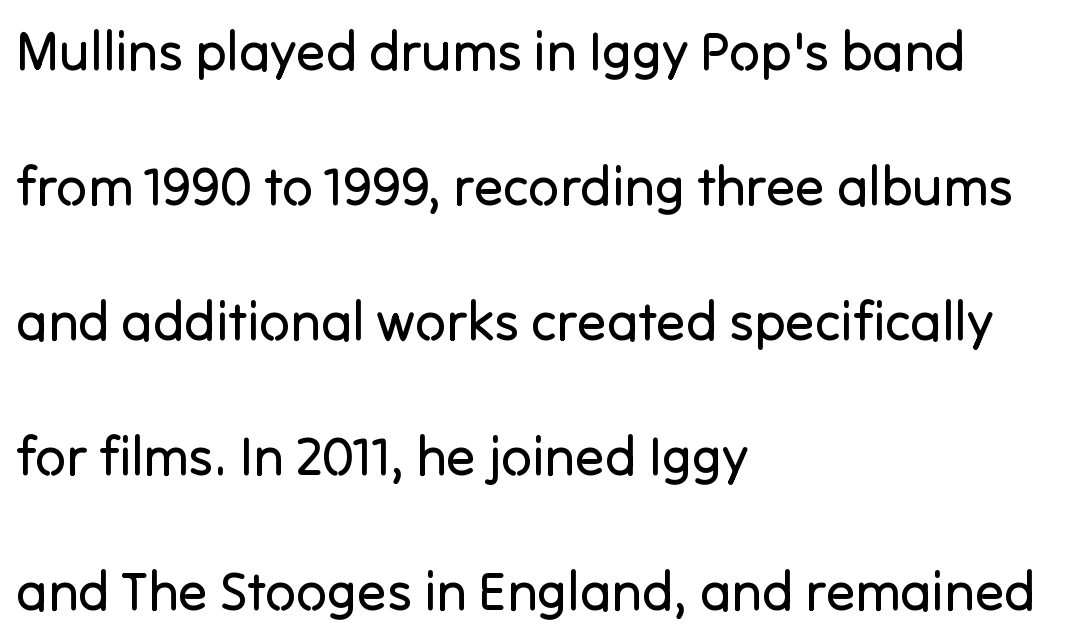
{"serif": "no", "italic": "no", "bold": "no", "weight": "regular", "width": "normal", "stroke_contrast": "low", "x_height": "medium", "monospaced": "no", "underline": "no", "align": "left", "line_spacing": "loose", "line_spacing_ratio": 2.5, "letter_spacing": "normal", "letter_spacing_em": 0.0, "glyph_px": 54}
